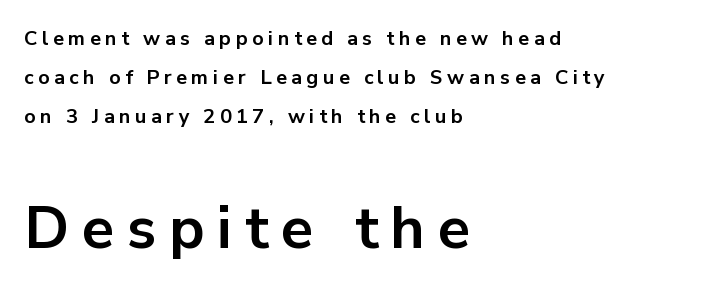
The image shows 59 px bold sans-serif type, upright; set left-aligned, loose line spacing (1.94x), unusually wide letter spacing (+0.22 em), not underlined; the second (bottom) block is 2.95x larger; low stroke contrast and a medium x-height.
